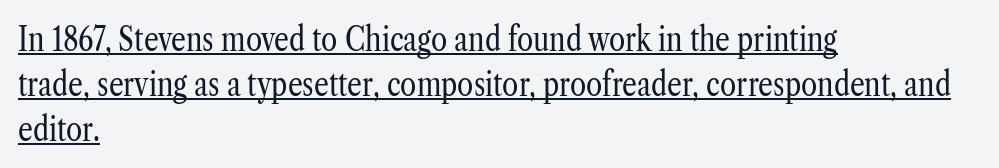
Q: Is the text bold? A: No.
Q: Is the text italic (slanted)? A: No, it is upright.
Q: Is the typeface a serif or a sans-serif typeface? A: Serif.
Q: Is the text underlined? A: Yes.
Q: How is the paragraph aligned? A: Left-aligned.
Q: Is the spacing between letters normal or unusually wide? A: Normal.
Q: Is the spacing between lines tight, normal or loose? A: Normal.
Q: Width (condensed, normal, or wide)? A: Condensed.
Q: Stroke contrast? A: Low.
Q: x-height? A: Medium.
Q: Monospaced? A: No.
